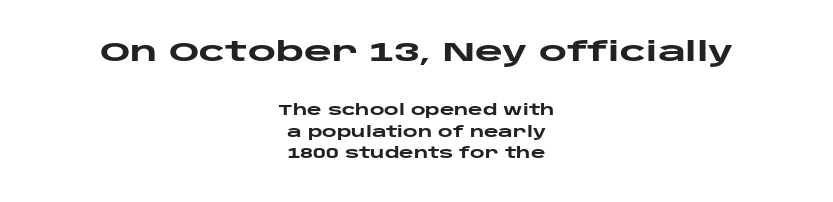
The glyphs are unaccompanied by any horizontal stroke below them. Size hierarchy here favors the leading block over the trailing one. Teacher's note: observe the equal gaps on both sides — that is centered alignment. This is heavy type, rendered in bold. Vertical spacing — default.
